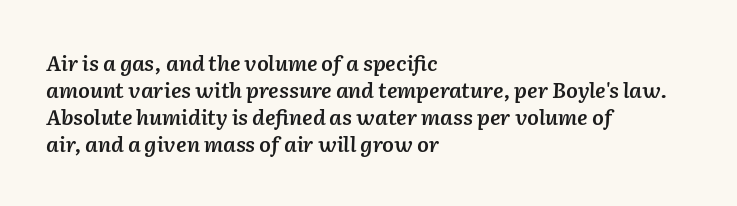
Q: Is the text bold? A: Semi-bold.
Q: Is the text italic (slanted)? A: Yes, it leans right by about 2 degrees.
Q: Is the text underlined? A: No.
Q: How is the paragraph aligned? A: Left-aligned.
Q: Is the spacing between letters normal or unusually wide? A: Normal.
Q: Is the spacing between lines tight, normal or loose? A: Normal.
